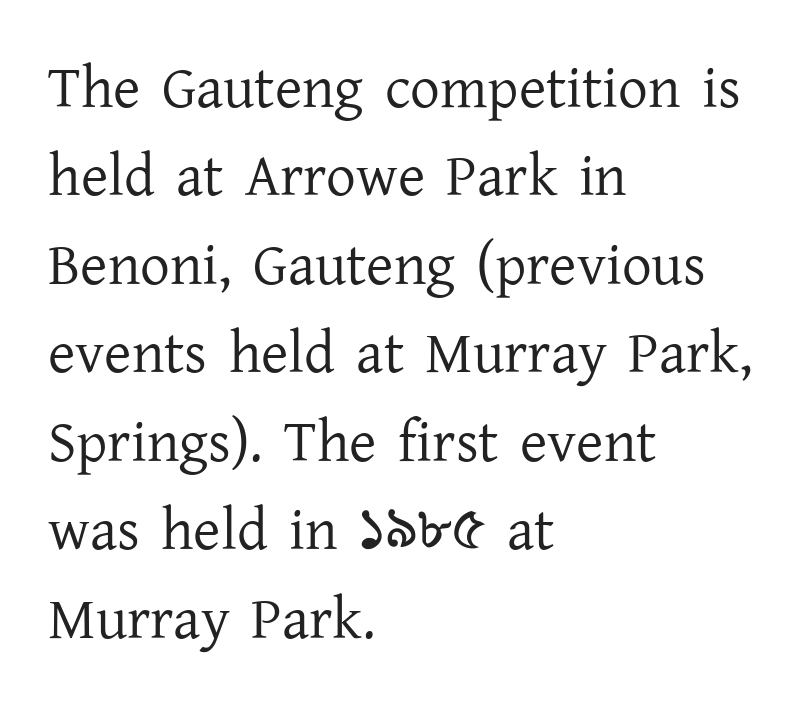
The image shows 59 px regular-weight serif type, upright; set left-aligned, normal line spacing (1.5x), normal letter spacing, not underlined; low stroke contrast and a medium x-height.
